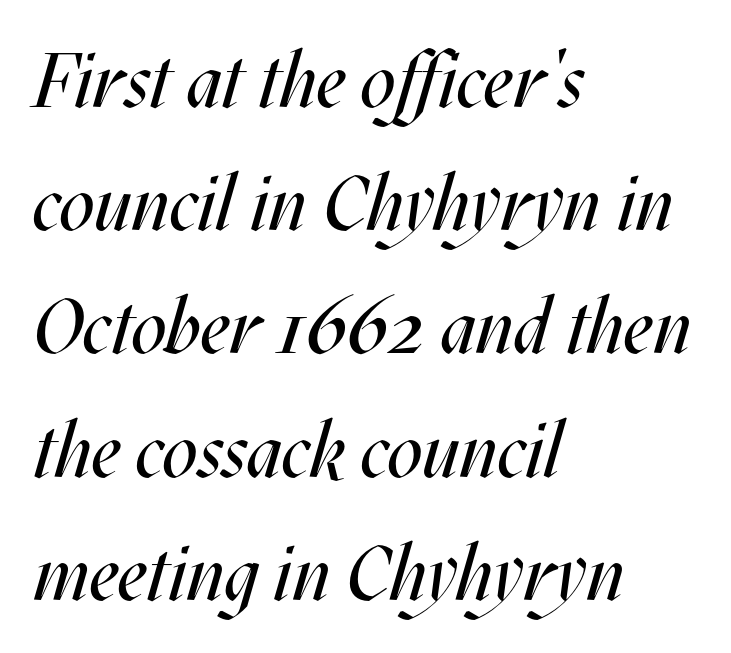
Q: Is the text bold? A: No.
Q: Is the text italic (slanted)? A: Yes, it leans right by about 17 degrees.
Q: Is the text underlined? A: No.
Q: How is the paragraph aligned? A: Left-aligned.
Q: Is the spacing between letters normal or unusually wide? A: Normal.
Q: Is the spacing between lines tight, normal or loose? A: Normal.
Q: Width (condensed, normal, or wide)? A: Condensed.
Q: Stroke contrast? A: Medium.
Q: x-height? A: Large.
Q: Monospaced? A: No.
